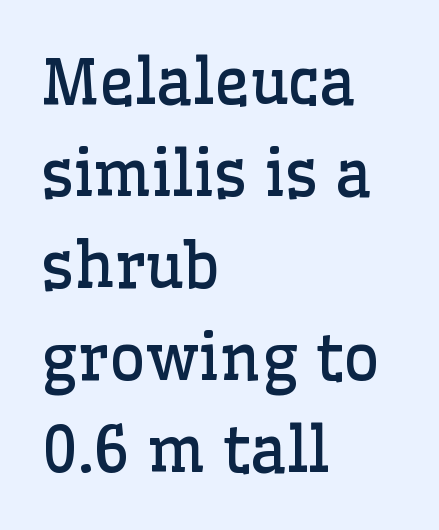
Letters have the restrained weight of plain body copy at most. The paragraph shown leans on its left margin. Think of a printed novel: that variable character pitch is what you see here. This rendering features lettering with no underline. Look at the bottom of the vertical strokes: they flare into serifs here. The face used here is rendered with its standard letterfit.
